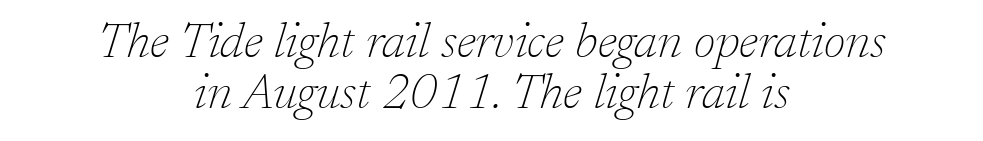
The image shows 49 px thin serif type, italic (leaning right); set centered, tight line spacing (1.04x), normal letter spacing, not underlined; low stroke contrast and a medium x-height.
